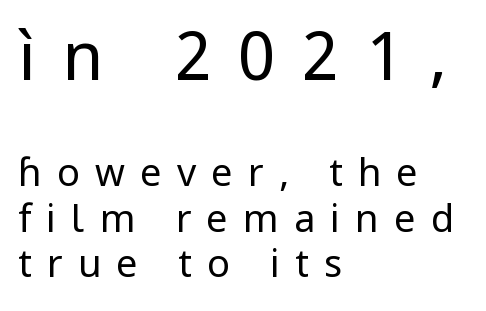
The image shows 67 px regular-weight sans-serif type, upright; set left-aligned, line spacing 1.19x, unusually wide letter spacing (+0.4 em), not underlined; the first (top) block is 1.76x larger; low stroke contrast and a medium x-height.
